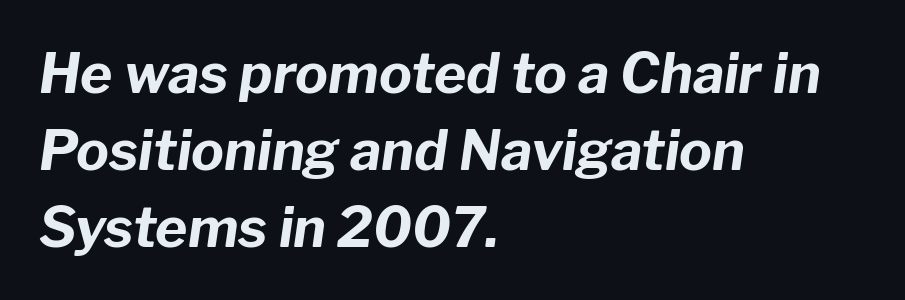
Q: Is the text bold? A: Yes.
Q: Is the text italic (slanted)? A: Yes, it leans right by about 8 degrees.
Q: Is the text underlined? A: No.
Q: How is the paragraph aligned? A: Left-aligned.
Q: Is the spacing between letters normal or unusually wide? A: Normal.
Q: Is the spacing between lines tight, normal or loose? A: Normal.
Q: Width (condensed, normal, or wide)? A: Normal.
Q: Stroke contrast? A: Low.
Q: x-height? A: Medium.
Q: Monospaced? A: No.
